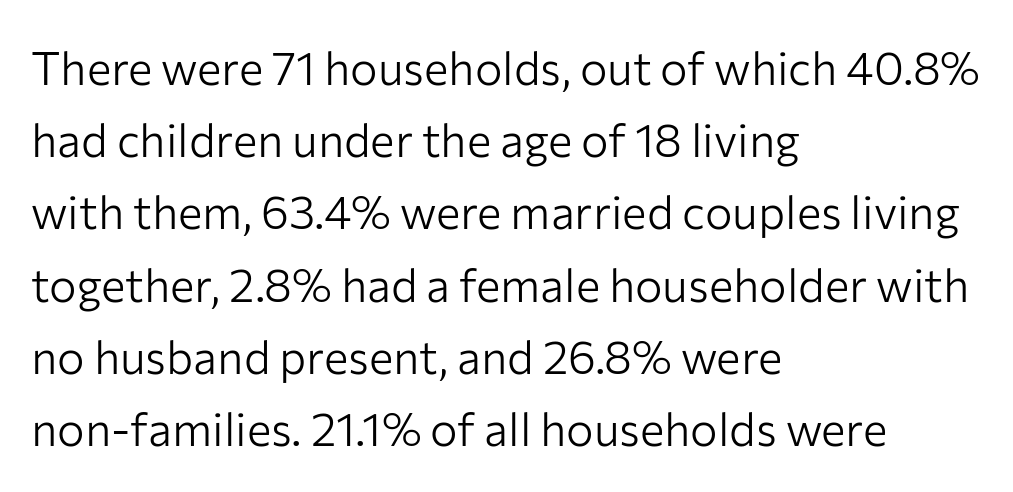
Here the designer chose a conventional face with non-uniform glyph widths. The rows are spaced the way most documents space them. Honestly, there is no underline to notice here at all. Is this a sans? Yes — the strokes have no serifs.
